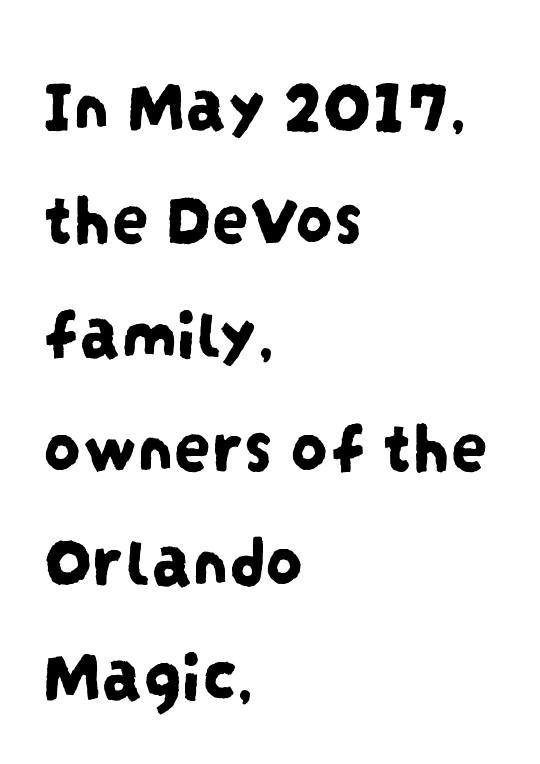
Layout note: lines flush left. The face used here is rendered with its standard letterfit. The face used here is proportionally spaced, like ordinary book or web type. Stroke terminals: plain, sans-serif. The words here are not underlined. Leading: standard.
